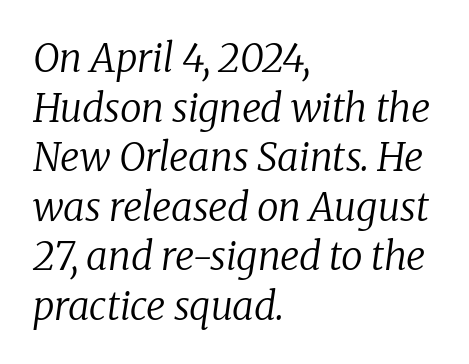
Q: Is the text bold? A: No.
Q: Is the text italic (slanted)? A: Yes, it leans right by about 8 degrees.
Q: Is the typeface a serif or a sans-serif typeface? A: Serif.
Q: Is the text underlined? A: No.
Q: How is the paragraph aligned? A: Left-aligned.
Q: Is the spacing between letters normal or unusually wide? A: Normal.
Q: Is the spacing between lines tight, normal or loose? A: Normal.
Q: Width (condensed, normal, or wide)? A: Normal.
Q: Stroke contrast? A: Low.
Q: x-height? A: Medium.
Q: Monospaced? A: No.
